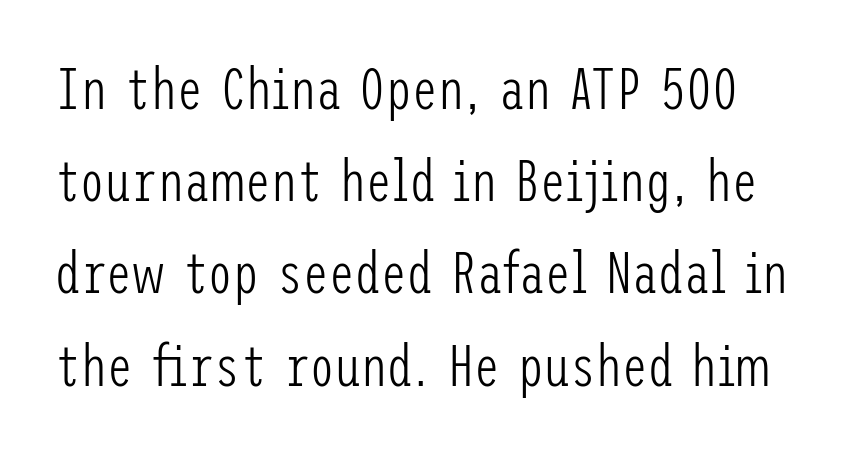
The image shows 58 px light, condensed sans-serif type, upright; set normal line spacing (1.59x), normal letter spacing, not underlined; low stroke contrast and a medium x-height.
